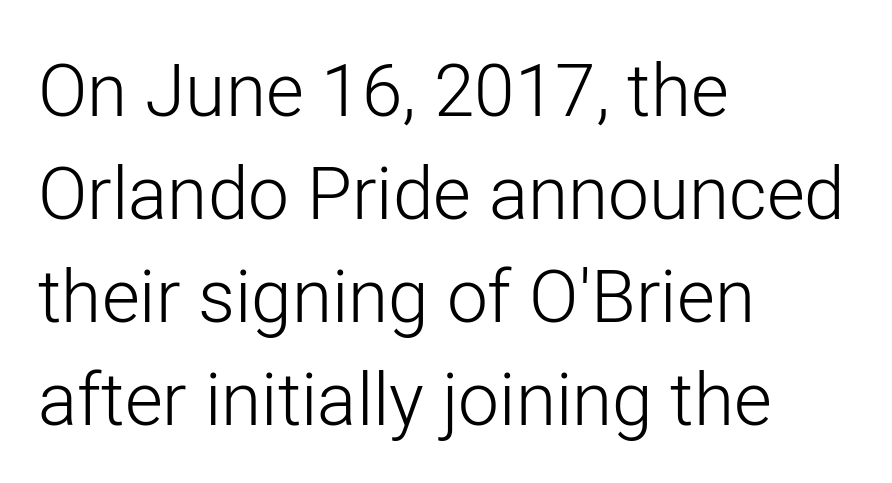
Each letter keeps its own natural width here, so spacing adapts to shape. The type sits square on the baseline with zero lean. Regarding leading, the lines here are spaced in the standard way. The space beneath each line is pristine and unruled. Is this a sans? Yes — the strokes have no serifs.
